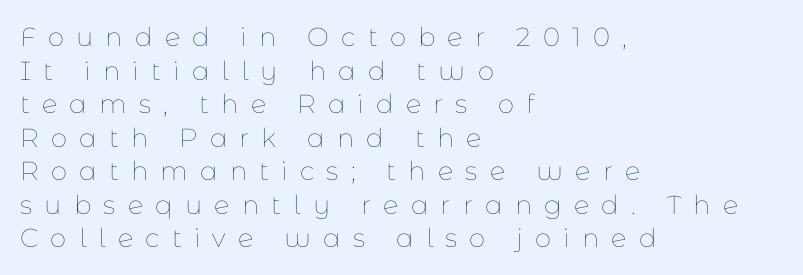
{"italic": "no", "bold": "no", "underline": "no", "align": "left", "line_spacing": "normal", "line_spacing_ratio": 1.29, "letter_spacing": "wide", "letter_spacing_em": 0.47, "glyph_px": 26}
